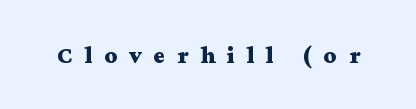
The image shows 25 px bold type, upright; set unusually wide letter spacing (+0.47 em), not underlined.
